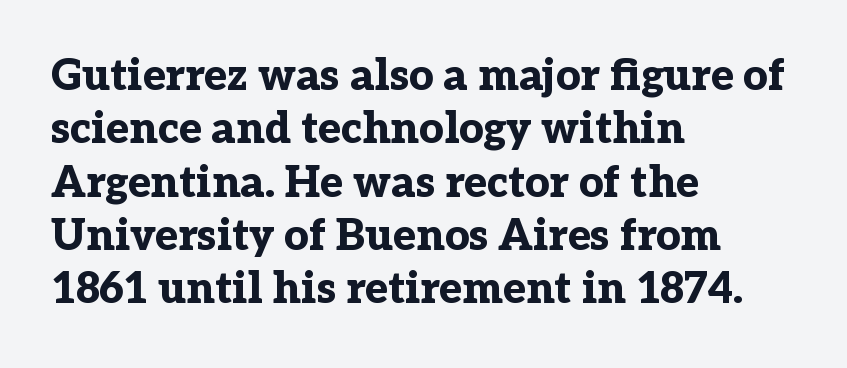
Q: Is the text bold? A: Yes.
Q: Is the text italic (slanted)? A: No, it is upright.
Q: Is the typeface a serif or a sans-serif typeface? A: Serif.
Q: Is the text underlined? A: No.
Q: How is the paragraph aligned? A: Left-aligned.
Q: Is the spacing between letters normal or unusually wide? A: Normal.
Q: Width (condensed, normal, or wide)? A: Normal.
Q: Stroke contrast? A: Low.
Q: x-height? A: Medium.
Q: Monospaced? A: No.
